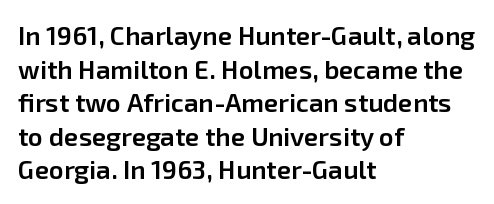
Each row of text sits above clean, open space. Notice how the passage keeps a crisp vertical edge on the left only. These lines keep a tight, regular rhythm from letter to letter. The strokes are fattened partway — semibold, not bold. Regarding leading, the lines here are spaced in the standard way. Upright lettering throughout.
